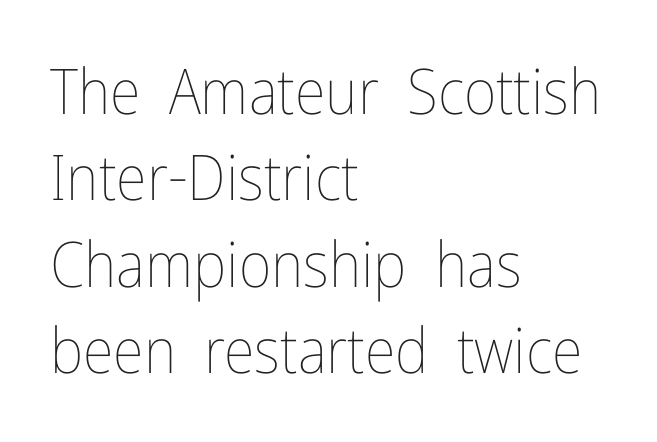
{"italic": "no", "bold": "no", "weight": "thin", "width": "condensed", "stroke_contrast": "low", "x_height": "medium", "monospaced": "no", "underline": "no", "align": "left", "line_spacing": "normal", "line_spacing_ratio": 1.37, "letter_spacing": "normal", "letter_spacing_em": 0.0, "glyph_px": 63}
